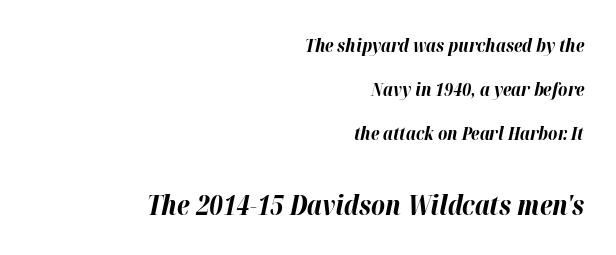
The composition opens small and finishes big. This sample uses an oblique cut, with every glyph tilted off the vertical. Airy leading. The paragraph has a hard right edge and a soft left edge. Tracking here is standard; glyphs follow each other at the usual distance.
